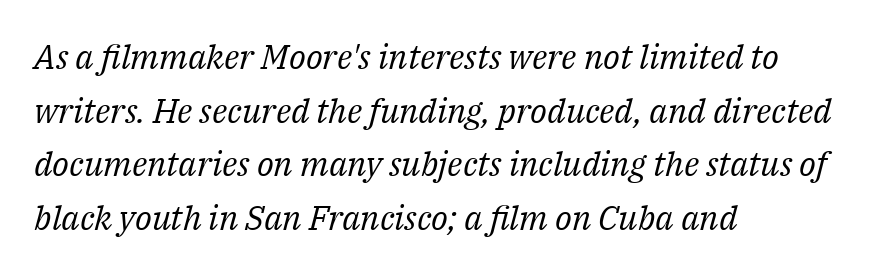
Lines of text with bare space underneath. A light-to-regular cut is what we see here. This sample has the flowing, uneven cadence of proportional lettering. This sample uses a serif face. Leading matches the norm, producing a regular column.
